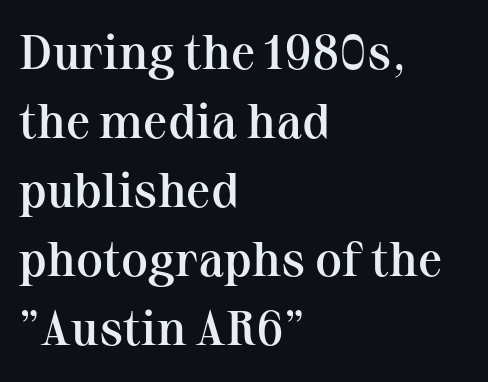
The image shows 49 px semibold serif type, upright; set left-aligned, normal line spacing (1.41x), normal letter spacing, not underlined; medium stroke contrast and a medium x-height.
